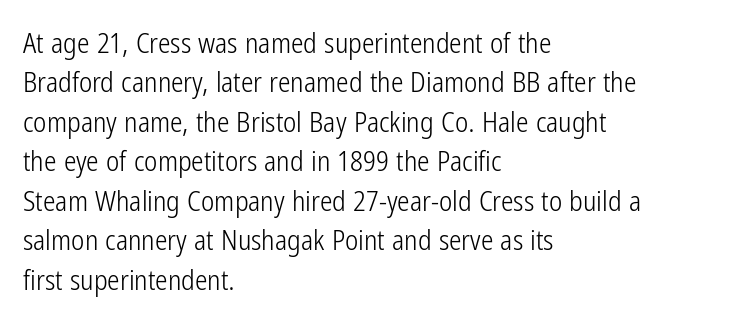
The image shows 28 px light, condensed sans-serif type, upright; set left-aligned, normal line spacing (1.41x), normal letter spacing, not underlined; low stroke contrast and a medium x-height.
